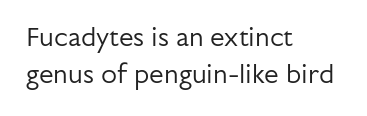
The image shows 26 px text type, upright; set left-aligned, normal line spacing (1.42x), normal letter spacing, not underlined.
